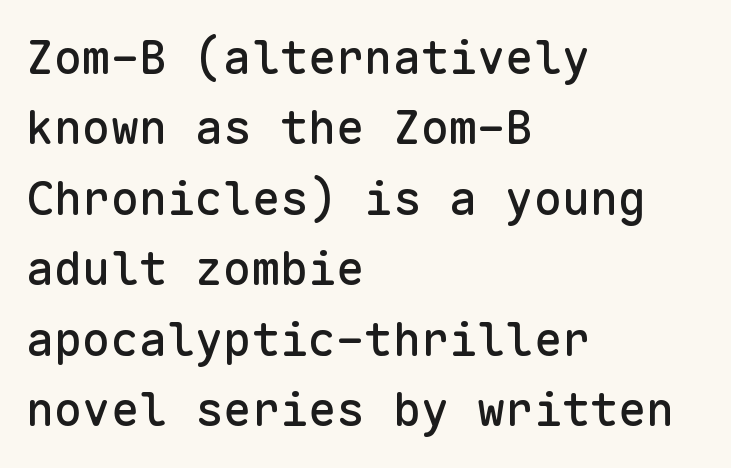
Q: Is the text italic (slanted)? A: No, it is upright.
Q: Is the typeface a serif or a sans-serif typeface? A: Sans-serif.
Q: Is the text underlined? A: No.
Q: How is the paragraph aligned? A: Left-aligned.
Q: Is the spacing between letters normal or unusually wide? A: Normal.
Q: Is the spacing between lines tight, normal or loose? A: Normal.
Q: Width (condensed, normal, or wide)? A: Normal.
Q: Stroke contrast? A: Low.
Q: x-height? A: Medium.
Q: Monospaced? A: Yes.
